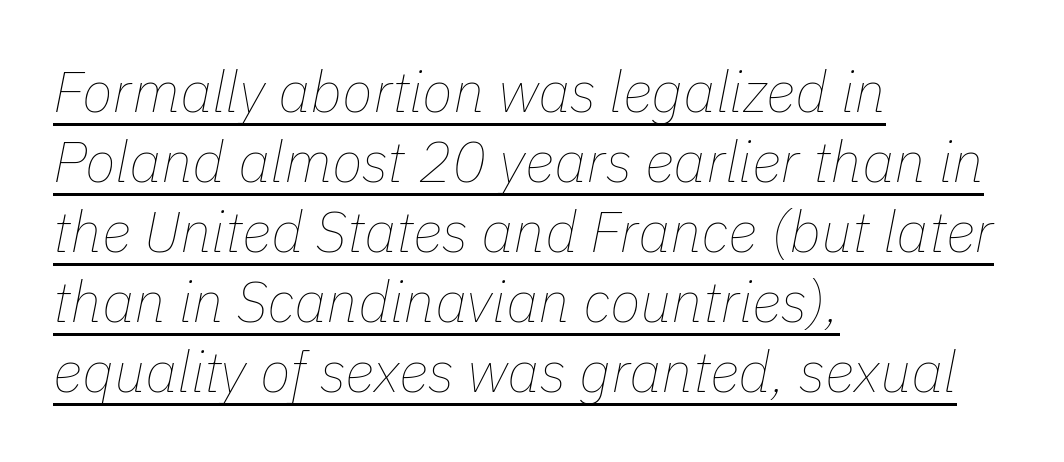
This sample uses plain, unmodified letter spacing. You could not count columns in this text — the font is proportionally spaced. The text carries the slant typical of an italic or oblique font. Does a line run under the words? Yes, clearly.
